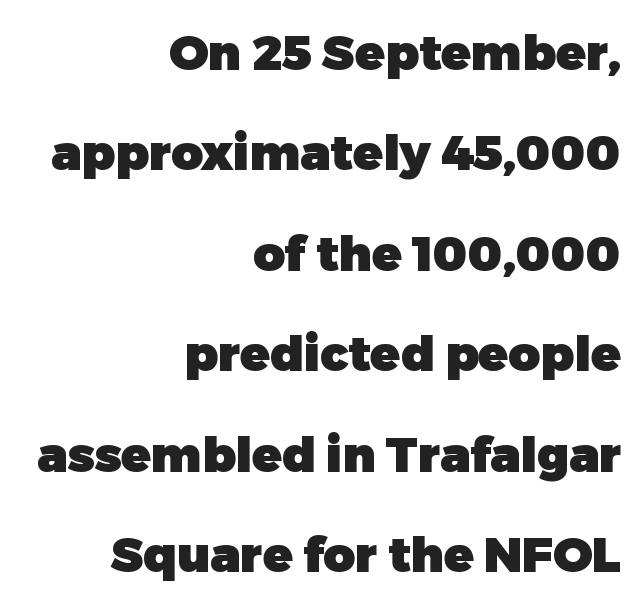
The image shows 49 px heavy sans-serif type, upright; set right-aligned, loose line spacing (2.05x), normal letter spacing, not underlined; low stroke contrast and a medium x-height.
